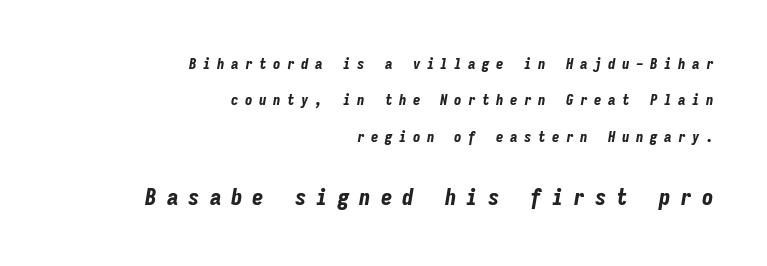
{"italic": "yes", "lean": "right", "slant_degrees": 9, "bold": "yes", "underline": "no", "align": "right", "line_spacing": "loose", "line_spacing_ratio": 2.43, "letter_spacing": "wide", "letter_spacing_em": 0.43, "larger_block": "second", "size_ratio": 1.53, "glyph_px": 23}
